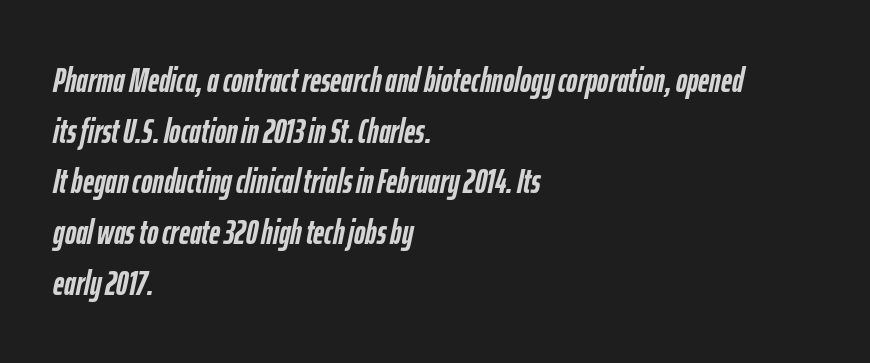
Q: Is the text bold? A: Yes.
Q: Is the text italic (slanted)? A: Yes, it leans right by about 12 degrees.
Q: Is the text underlined? A: No.
Q: How is the paragraph aligned? A: Left-aligned.
Q: Is the spacing between letters normal or unusually wide? A: Normal.
Q: Is the spacing between lines tight, normal or loose? A: Normal.
Q: Width (condensed, normal, or wide)? A: Condensed.
Q: Stroke contrast? A: Low.
Q: x-height? A: Medium.
Q: Monospaced? A: No.
